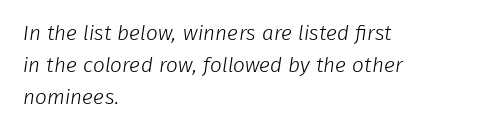
The image shows 21 px text type; set left-aligned, normal line spacing (1.53x), normal letter spacing, not underlined.
